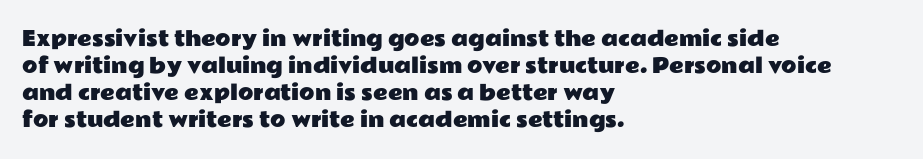
One-word summary of the alignment: left. The words here are not underlined. The passage shown stacks its lines at a standard gap. These lines were composed using upright roman letters.
